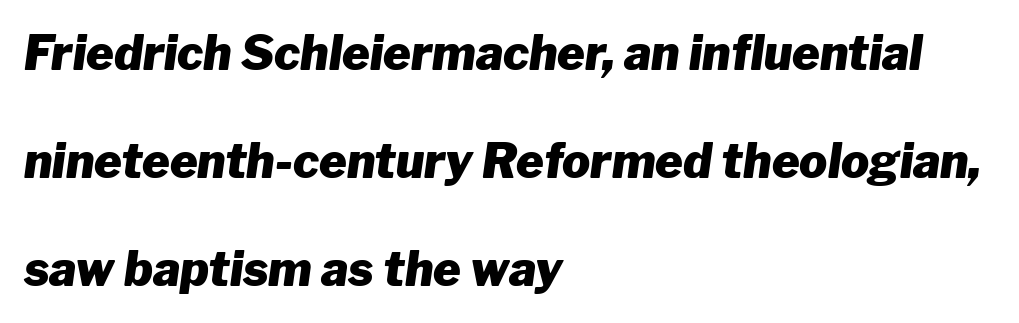
These words are printed bold, with thick strokes throughout. It's the slanting kind of type. The face used here is proportionally spaced, like ordinary book or web type. The line-height multiplier appears high, well above default. The specimen omits any rule beneath the text block's lines. The rendering keeps characters at their native spacing.
